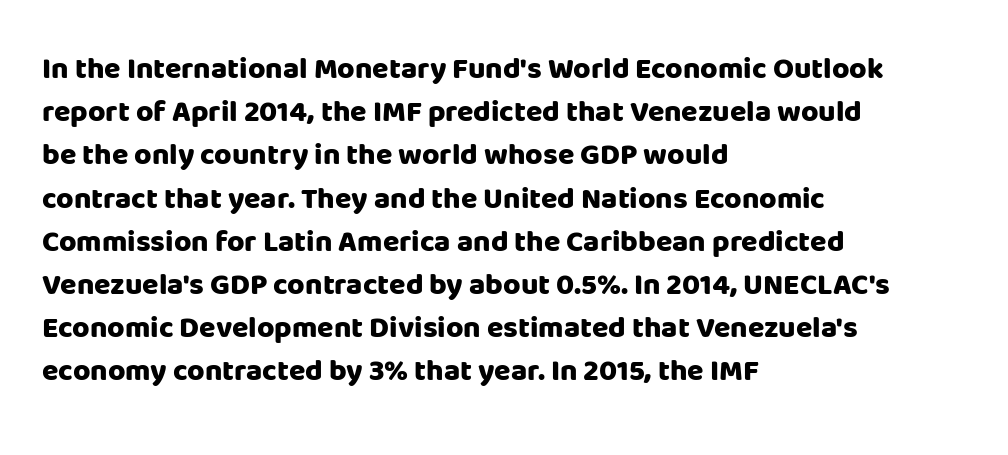
Q: Is the text bold? A: Yes.
Q: Is the text italic (slanted)? A: No, it is upright.
Q: Is the typeface a serif or a sans-serif typeface? A: Sans-serif.
Q: Is the text underlined? A: No.
Q: How is the paragraph aligned? A: Left-aligned.
Q: Is the spacing between letters normal or unusually wide? A: Normal.
Q: Is the spacing between lines tight, normal or loose? A: Normal.
Q: Width (condensed, normal, or wide)? A: Normal.
Q: Stroke contrast? A: Low.
Q: x-height? A: Large.
Q: Monospaced? A: No.
